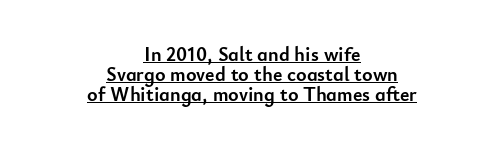
Q: Is the text bold? A: Yes.
Q: Is the text italic (slanted)? A: No, it is upright.
Q: Is the text underlined? A: Yes.
Q: How is the paragraph aligned? A: Centered.
Q: Is the spacing between letters normal or unusually wide? A: Normal.
Q: Is the spacing between lines tight, normal or loose? A: Tight.
